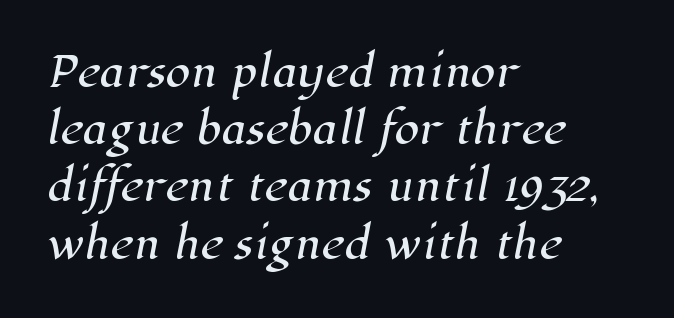
Leftover space on each line is placed entirely after the last word. Leading matches the norm, producing a regular column. The space beneath each line is pristine and unruled. What kind of face is this? One with serifs.
